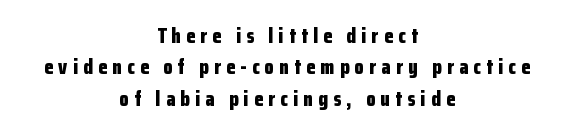
Q: Is the text bold? A: Yes.
Q: Is the text italic (slanted)? A: No, it is upright.
Q: Is the text underlined? A: No.
Q: How is the paragraph aligned? A: Centered.
Q: Is the spacing between letters normal or unusually wide? A: Unusually wide.
Q: Is the spacing between lines tight, normal or loose? A: Normal.
